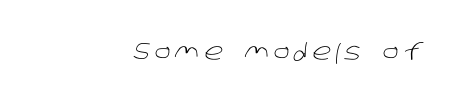
The image shows 23 px text type; set unusually wide letter spacing (+0.21 em), not underlined.
